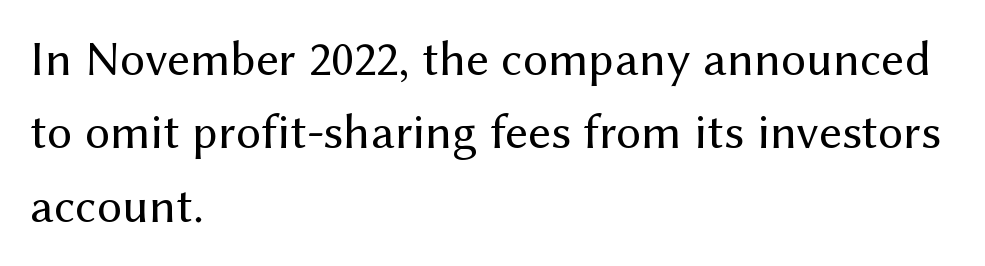
Q: Is the text bold? A: No.
Q: Is the text italic (slanted)? A: No, it is upright.
Q: Is the typeface a serif or a sans-serif typeface? A: Sans-serif.
Q: Is the text underlined? A: No.
Q: How is the paragraph aligned? A: Left-aligned.
Q: Is the spacing between letters normal or unusually wide? A: Normal.
Q: Is the spacing between lines tight, normal or loose? A: Normal.
Q: Width (condensed, normal, or wide)? A: Normal.
Q: Stroke contrast? A: Medium.
Q: x-height? A: Medium.
Q: Monospaced? A: No.
